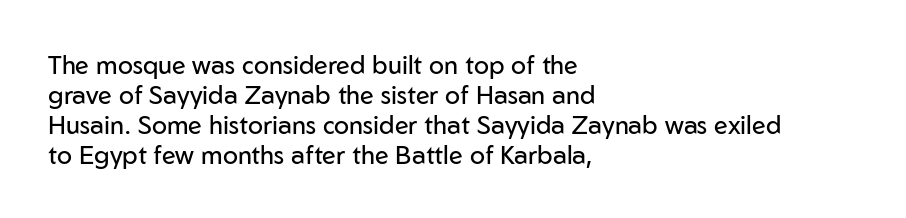
The image shows 25 px text type, upright; set left-aligned, line spacing 1.2x, normal letter spacing, not underlined.
